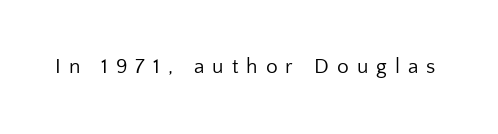
The image shows 21 px text type, upright; set unusually wide letter spacing (+0.38 em), not underlined.
